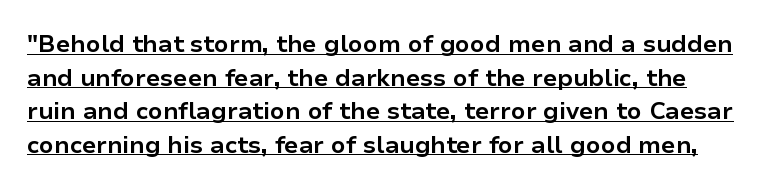
The image shows 24 px bold type, upright; set normal line spacing (1.4x), normal letter spacing, underlined.
